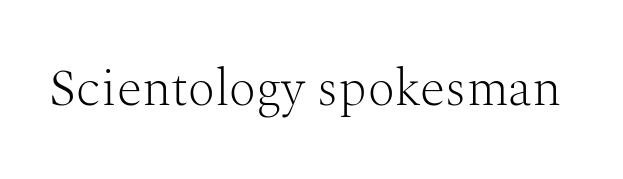
The image shows 52 px light serif type, upright; set normal letter spacing, not underlined; medium stroke contrast and a medium x-height.
